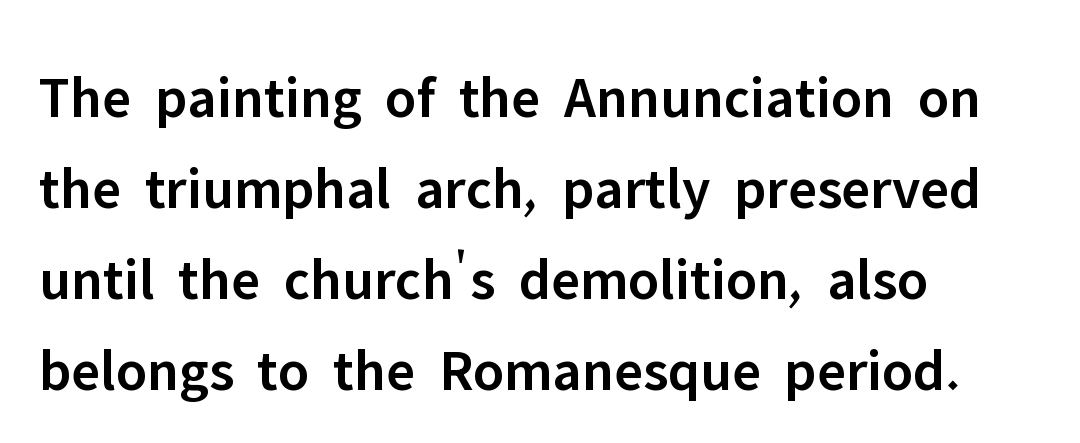
Q: Is the text bold? A: Semi-bold.
Q: Is the text italic (slanted)? A: No, it is upright.
Q: Is the typeface a serif or a sans-serif typeface? A: Sans-serif.
Q: Is the text underlined? A: No.
Q: How is the paragraph aligned? A: Left-aligned.
Q: Is the spacing between letters normal or unusually wide? A: Normal.
Q: Is the spacing between lines tight, normal or loose? A: Normal.
Q: Width (condensed, normal, or wide)? A: Normal.
Q: Stroke contrast? A: Low.
Q: x-height? A: Medium.
Q: Monospaced? A: No.
